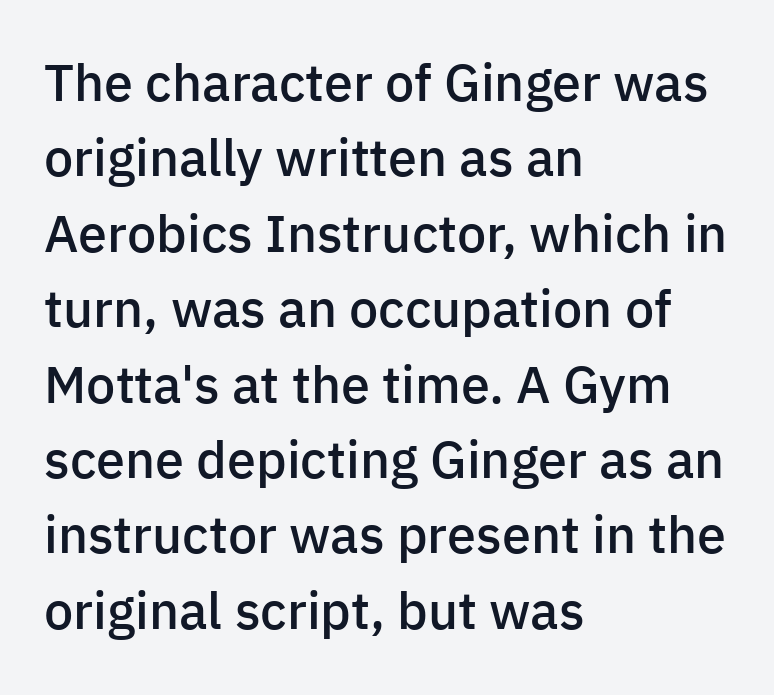
The image shows 52 px semibold sans-serif type, upright; set left-aligned, normal line spacing (1.45x), normal letter spacing, not underlined; low stroke contrast and a medium x-height.
